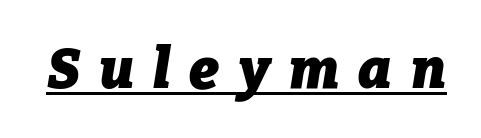
The image shows 56 px heavy type, italic (leaning right); set unusually wide letter spacing (+0.34 em), underlined; low stroke contrast and a medium x-height.
